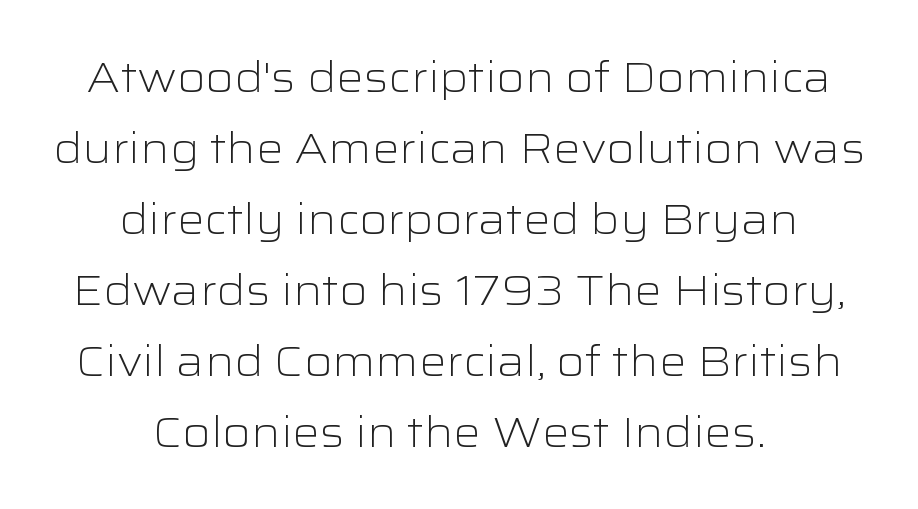
The image shows 43 px light, wide sans-serif type, upright; set centered, normal line spacing (1.65x), normal letter spacing, not underlined; low stroke contrast and a medium x-height.
